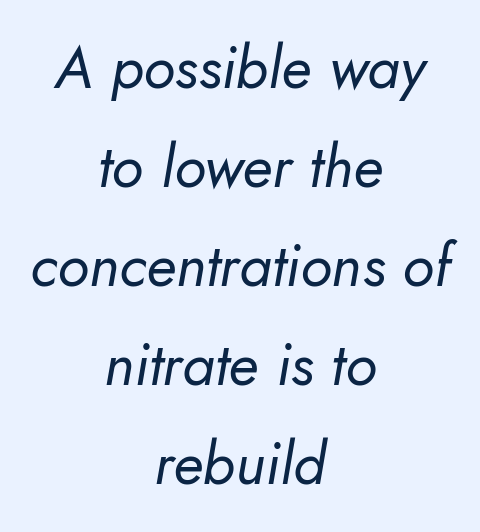
{"italic": "yes", "lean": "right", "slant_degrees": 10, "bold": "no", "weight": "regular", "width": "normal", "stroke_contrast": "low", "x_height": "small", "monospaced": "no", "underline": "no", "align": "center", "line_spacing": "normal", "line_spacing_ratio": 1.68, "letter_spacing": "normal", "letter_spacing_em": 0.0, "glyph_px": 59}
